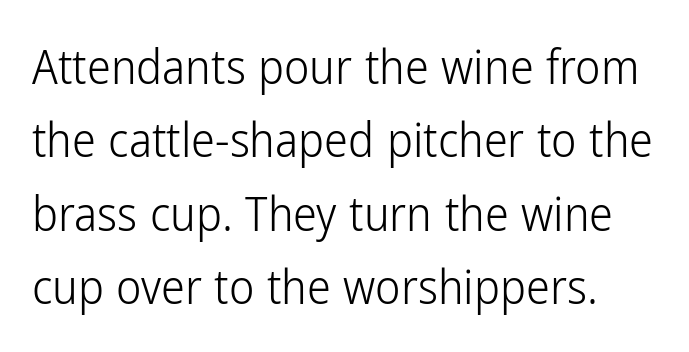
{"serif": "no", "italic": "no", "bold": "no", "weight": "light", "width": "condensed", "stroke_contrast": "low", "x_height": "medium", "monospaced": "no", "underline": "no", "line_spacing": "normal", "line_spacing_ratio": 1.53, "letter_spacing": "normal", "letter_spacing_em": 0.0, "glyph_px": 48}
